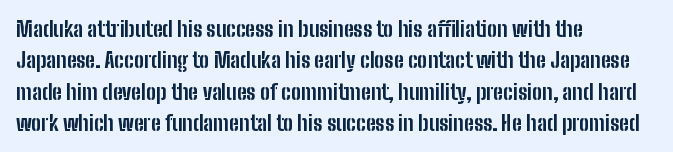
Q: Is the text bold? A: Yes.
Q: Is the text italic (slanted)? A: No, it is upright.
Q: Is the text underlined? A: No.
Q: How is the paragraph aligned? A: Left-aligned.
Q: Is the spacing between letters normal or unusually wide? A: Normal.
Q: Is the spacing between lines tight, normal or loose? A: Normal.
